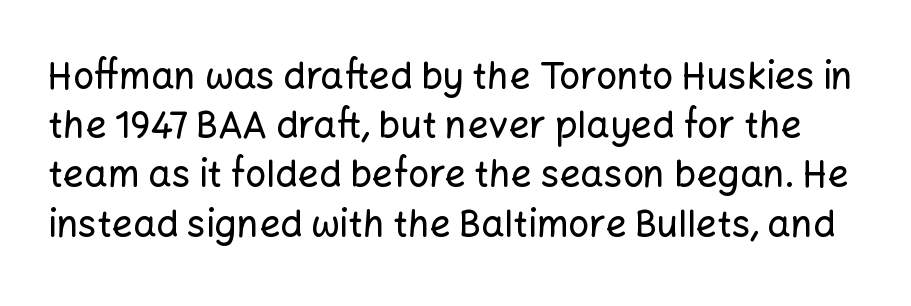
{"serif": "no", "italic": "no", "width": "normal", "stroke_contrast": "low", "x_height": "medium", "monospaced": "no", "underline": "no", "line_spacing": "normal", "line_spacing_ratio": 1.33, "letter_spacing": "normal", "letter_spacing_em": 0.0, "glyph_px": 37}
